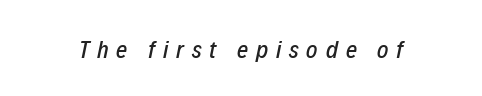
There is plenty of visible air inserted between adjacent glyphs. The letters are slanted; this is an italic face. Any mark beneath the type? The region is blank.
